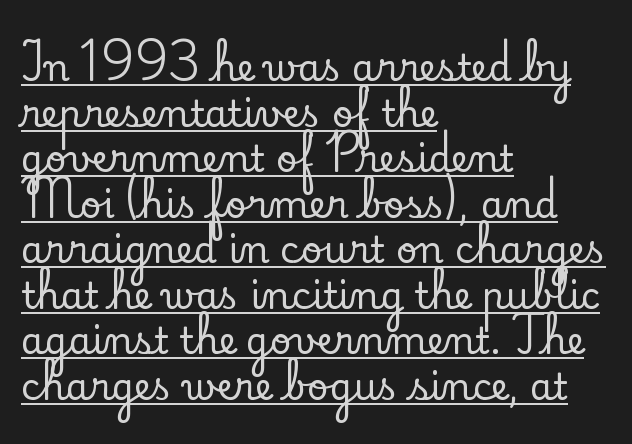
{"serif": "yes", "italic": "no", "width": "normal", "stroke_contrast": "low", "x_height": "small", "monospaced": "no", "underline": "yes", "align": "left", "line_spacing_ratio": 1.23, "letter_spacing": "normal", "letter_spacing_em": 0.0, "glyph_px": 37}
